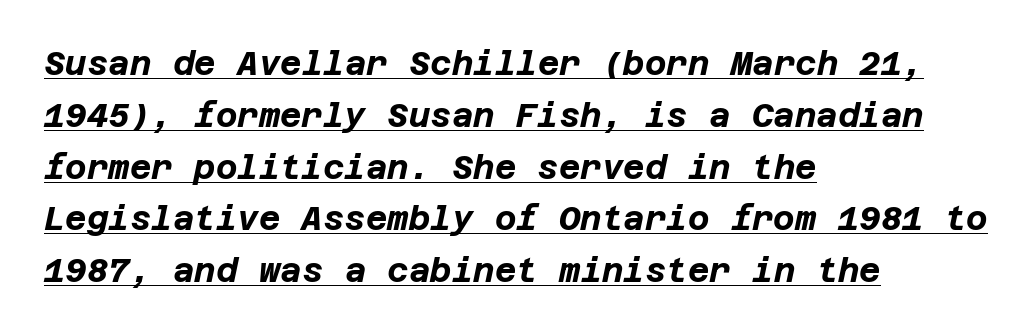
The image shows 33 px bold type, italic (leaning right); set left-aligned, normal line spacing (1.57x), normal letter spacing, underlined; low stroke contrast and a large x-height.
